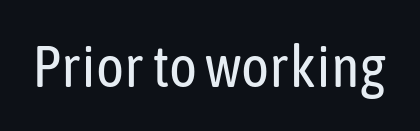
{"serif": "no", "italic": "no", "bold": "no", "weight": "regular", "width": "condensed", "stroke_contrast": "low", "x_height": "medium", "monospaced": "no", "underline": "no", "letter_spacing": "normal", "letter_spacing_em": 0.0, "glyph_px": 59}
